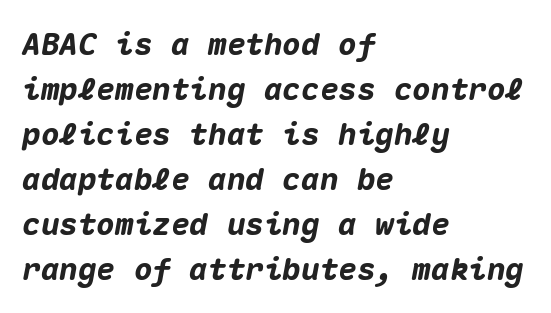
Q: Is the text bold? A: Yes.
Q: Is the text italic (slanted)? A: Yes, it leans right by about 10 degrees.
Q: Is the text underlined? A: No.
Q: How is the paragraph aligned? A: Left-aligned.
Q: Is the spacing between letters normal or unusually wide? A: Normal.
Q: Is the spacing between lines tight, normal or loose? A: Normal.
Q: Width (condensed, normal, or wide)? A: Normal.
Q: Stroke contrast? A: Medium.
Q: x-height? A: Medium.
Q: Monospaced? A: Yes.
